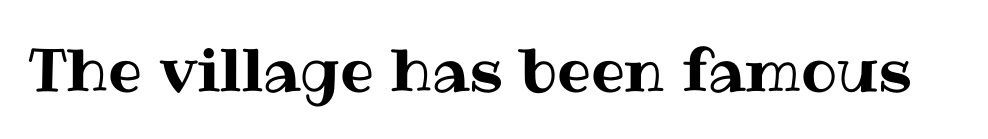
{"italic": "no", "width": "normal", "stroke_contrast": "medium", "x_height": "medium", "monospaced": "no", "underline": "no", "letter_spacing": "normal", "letter_spacing_em": 0.0, "glyph_px": 60}
